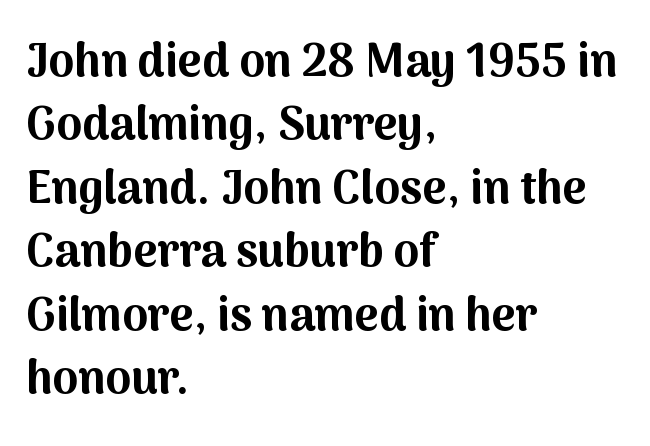
The image shows 46 px bold sans-serif type, upright; set left-aligned, normal line spacing (1.38x), normal letter spacing, not underlined; medium stroke contrast and a medium x-height.
